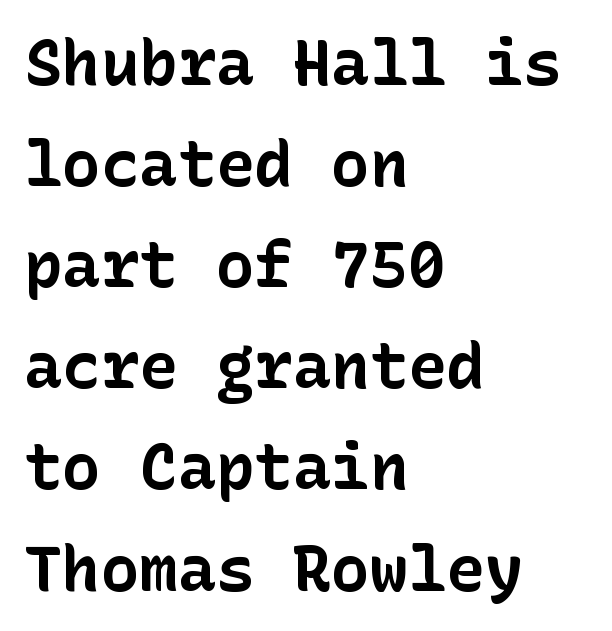
{"serif": "no", "italic": "no", "bold": "yes", "weight": "bold", "width": "normal", "stroke_contrast": "low", "x_height": "medium", "underline": "no", "align": "left", "line_spacing": "normal", "line_spacing_ratio": 1.58, "letter_spacing": "normal", "letter_spacing_em": 0.0, "glyph_px": 64}
